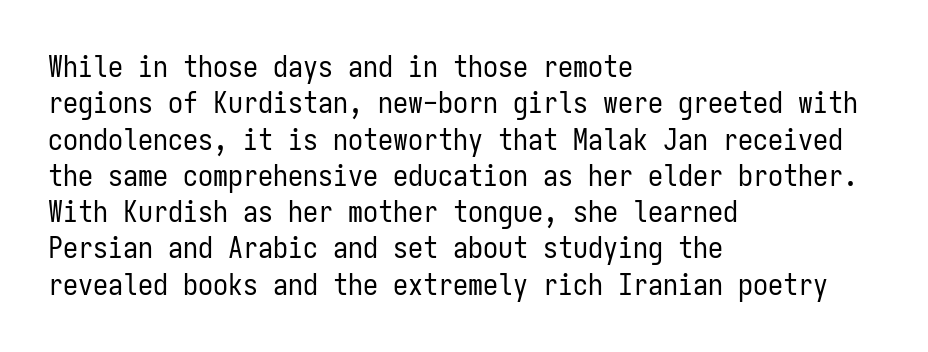
The image shows 30 px regular-weight, condensed sans-serif type, upright, monospaced; set left-aligned, line spacing 1.21x, normal letter spacing, not underlined; low stroke contrast and a medium x-height.
